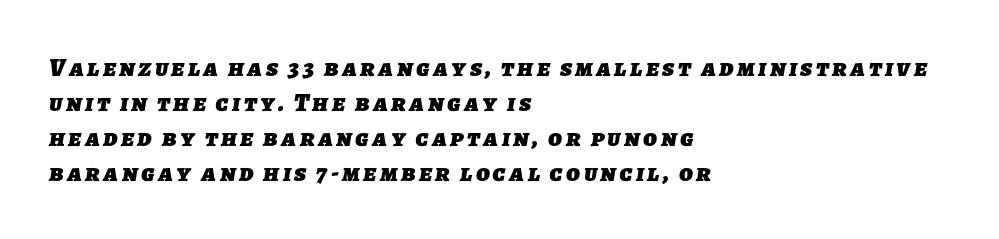
The image shows 26 px bold type; set left-aligned, normal line spacing (1.34x), not underlined.
